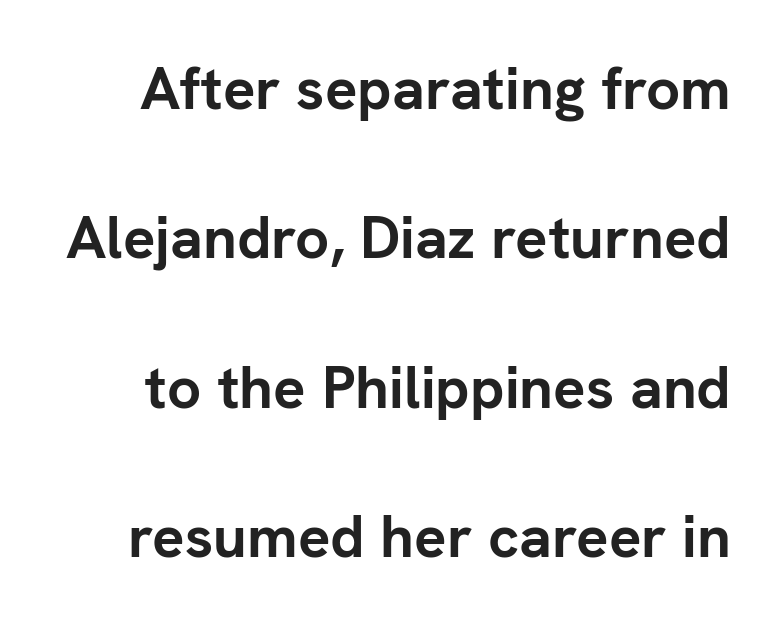
Q: Is the text bold? A: Yes.
Q: Is the text italic (slanted)? A: No, it is upright.
Q: Is the typeface a serif or a sans-serif typeface? A: Sans-serif.
Q: Is the text underlined? A: No.
Q: Is the spacing between letters normal or unusually wide? A: Normal.
Q: Is the spacing between lines tight, normal or loose? A: Loose.
Q: Width (condensed, normal, or wide)? A: Normal.
Q: Stroke contrast? A: Low.
Q: x-height? A: Medium.
Q: Monospaced? A: No.
